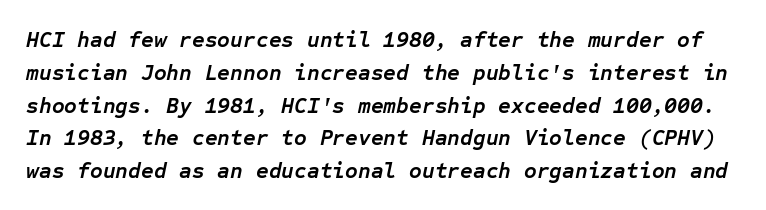
The image shows 22 px bold type, italic (leaning right); set normal line spacing (1.49x), normal letter spacing, not underlined.
